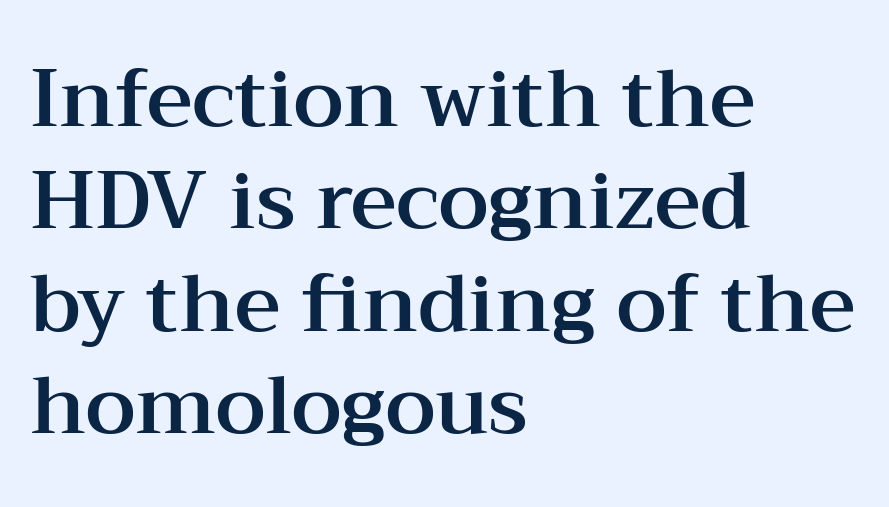
{"serif": "yes", "italic": "no", "width": "wide", "stroke_contrast": "medium", "x_height": "medium", "monospaced": "no", "underline": "no", "align": "left", "line_spacing": "normal", "line_spacing_ratio": 1.28, "letter_spacing": "normal", "letter_spacing_em": 0.0, "glyph_px": 80}
